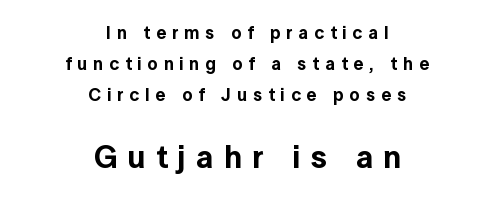
Does the copy run flush right? No — it is centered line by line. Tracking value appears strongly positive — letters spread wide. Each letter keeps its own natural width here, so spacing adapts to shape. Beneath every word, the page is bare.
